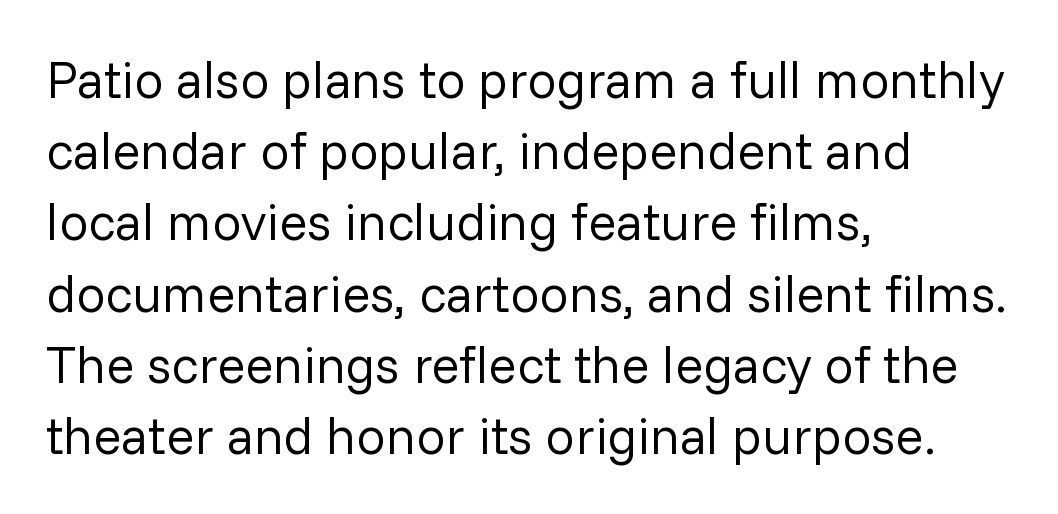
{"serif": "no", "italic": "no", "bold": "no", "weight": "regular", "width": "normal", "stroke_contrast": "low", "x_height": "medium", "monospaced": "no", "underline": "no", "align": "left", "line_spacing": "normal", "line_spacing_ratio": 1.37, "letter_spacing": "normal", "letter_spacing_em": 0.0, "glyph_px": 52}
